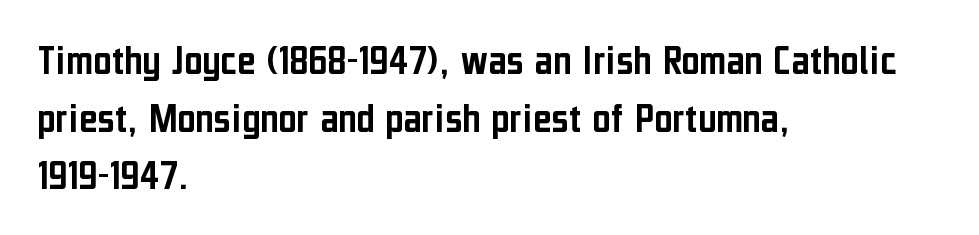
Evenly set lines give the paragraph a standard silhouette. The passage shown is typed in a proportional face where columns would drift. A sans-serif font was chosen for this passage. Underline: absent. Does the lettering tilt? It doesn't — this is upright.
